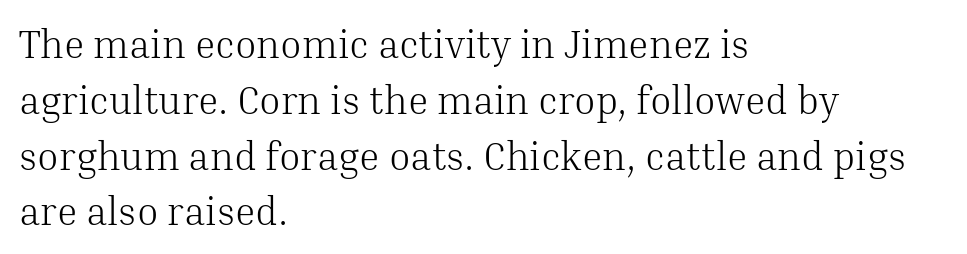
{"serif": "yes", "italic": "no", "bold": "no", "weight": "light", "width": "normal", "stroke_contrast": "medium", "x_height": "medium", "monospaced": "no", "underline": "no", "align": "left", "line_spacing": "normal", "line_spacing_ratio": 1.43, "letter_spacing": "normal", "letter_spacing_em": 0.0, "glyph_px": 39}
